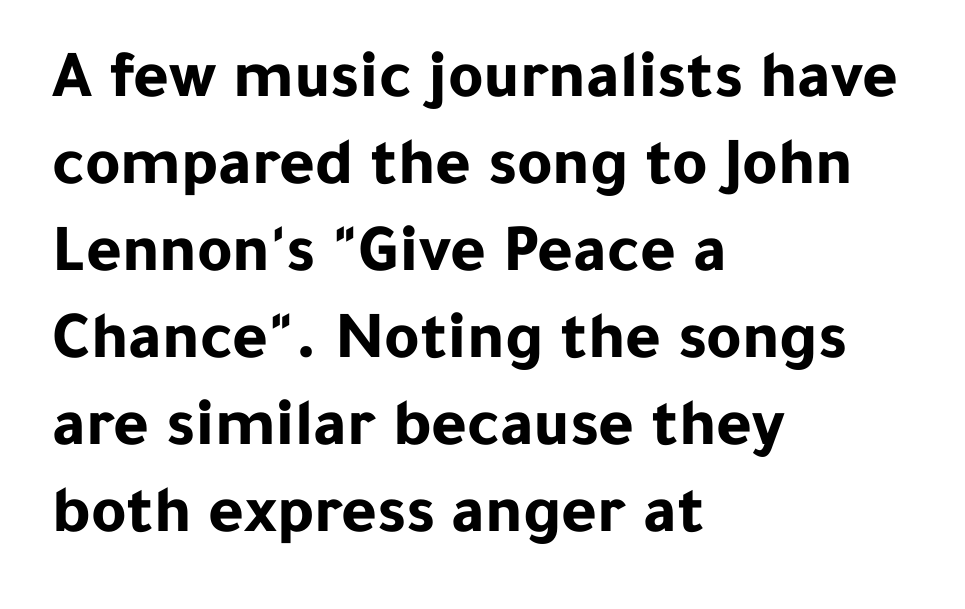
Varying glyph widths throughout — classic text-font behaviour. You'd pick this weight for a headline — it's a proper bold. In terms of letterform style, serifs are entirely absent. A classic flush-left, rag-right setting is used for this passage. The rows are spaced the way most documents space them.
